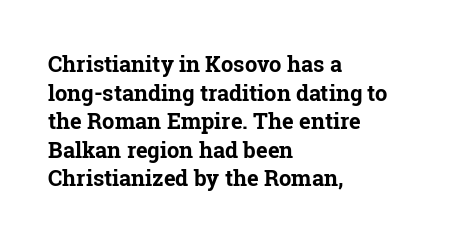
{"italic": "no", "bold": "yes", "underline": "no", "align": "left", "line_spacing": "normal", "line_spacing_ratio": 1.3, "letter_spacing": "normal", "letter_spacing_em": 0.0, "glyph_px": 22}
